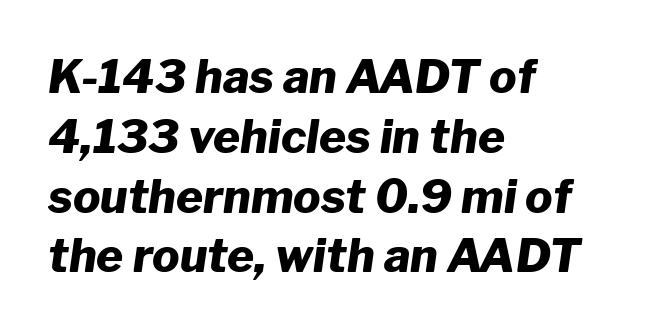
Chunky letters — that's bold for sure. Tracking value appears to be zero — textbook default spacing. Proportional: the letters do not fall into vertical columns. Only glyphs here, with clear space below each row. Baseline-to-baseline distance is the conventional proportion of letter height. Caption: multi-line text, flush left, ragged right.
